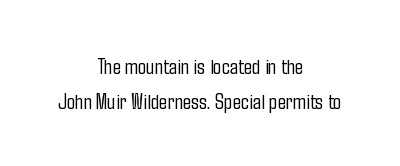
Beneath every word, the page is bare. The block of text has a typical density, with ordinary space between rows. Every row of glyphs is offset so its center matches the block's center. Spacing between characters is what you'd get straight out of the box.
